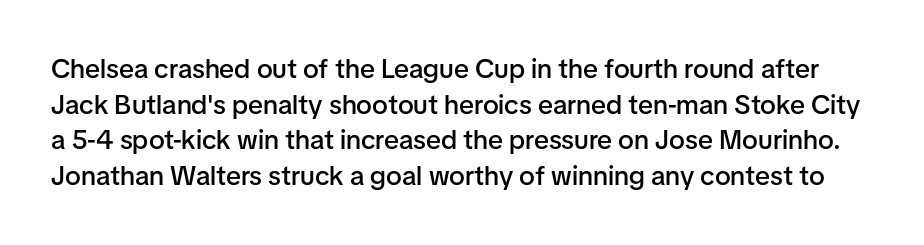
Q: Is the text bold? A: Semi-bold.
Q: Is the text italic (slanted)? A: No, it is upright.
Q: Is the text underlined? A: No.
Q: Is the spacing between letters normal or unusually wide? A: Normal.
Q: Is the spacing between lines tight, normal or loose? A: Normal.
